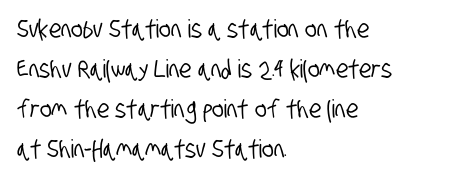
{"underline": "no", "align": "left", "line_spacing": "normal", "line_spacing_ratio": 1.6, "letter_spacing": "normal", "letter_spacing_em": 0.0, "glyph_px": 25}
